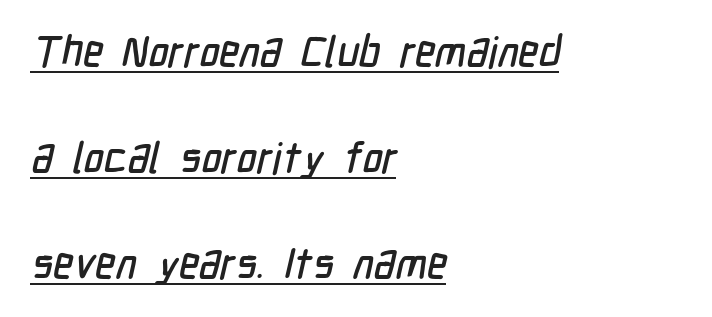
Loosely led — the rows are spread out. Is the block centered? No — it sits flush against the left margin. The letters carry no serifs — their stems end cleanly without finishing strokes. Glance below the letters and you will spot a drawn line.
